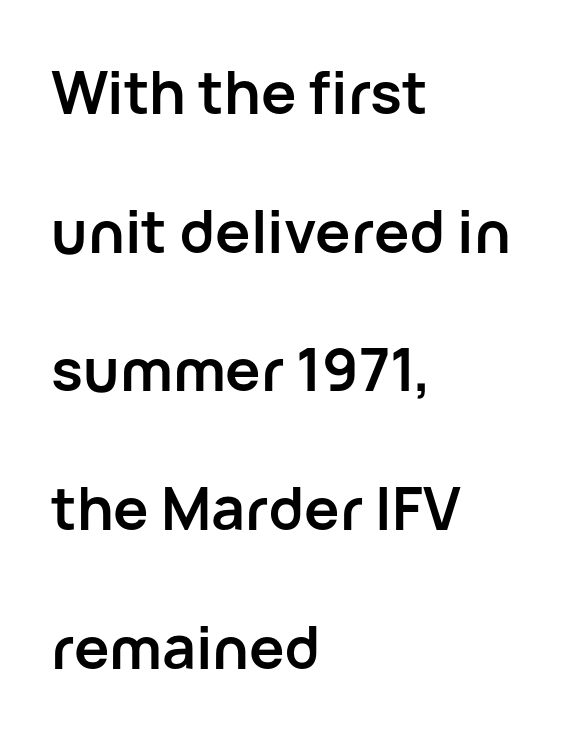
Baseline-to-baseline distance is far greater than the letter height. Casual observation: everything's shoved over to the left. Descenders are the only things crossing below the line. The face used here is proportionally spaced, like ordinary book or web type. Caption: bold face, heavy strokes. Stroke terminals: plain, sans-serif.
